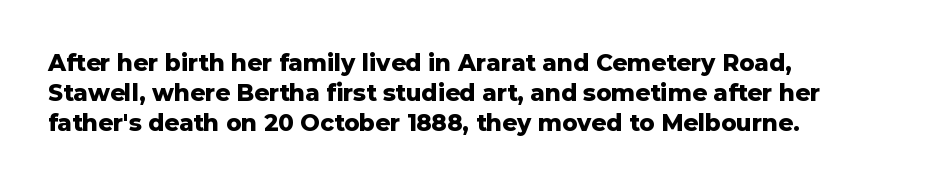
Designer's note — italics off, roman on. Clear beneath every line of the passage. Set as a true bold cut, around the 700 mark. How would I describe the line gaps? Plain and ordinary.
